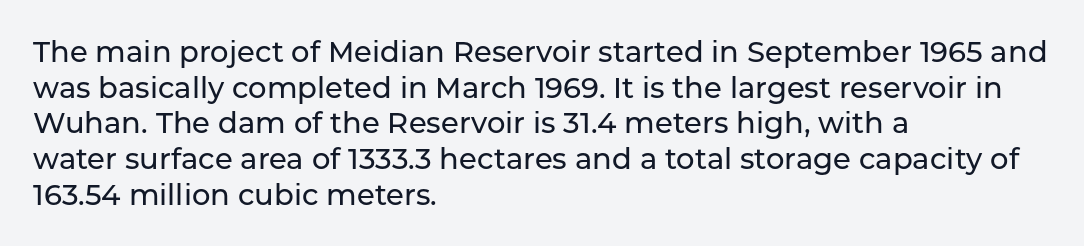
Q: Is the text italic (slanted)? A: No, it is upright.
Q: Is the typeface a serif or a sans-serif typeface? A: Sans-serif.
Q: Is the text underlined? A: No.
Q: How is the paragraph aligned? A: Left-aligned.
Q: Is the spacing between letters normal or unusually wide? A: Normal.
Q: Width (condensed, normal, or wide)? A: Normal.
Q: Stroke contrast? A: Low.
Q: x-height? A: Medium.
Q: Monospaced? A: No.
